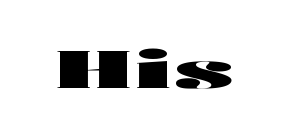
Q: Is the text bold? A: Yes.
Q: Is the text italic (slanted)? A: No, it is upright.
Q: Is the typeface a serif or a sans-serif typeface? A: Sans-serif.
Q: Is the text underlined? A: No.
Q: Width (condensed, normal, or wide)? A: Wide.
Q: Stroke contrast? A: High.
Q: x-height? A: Medium.
Q: Monospaced? A: No.
